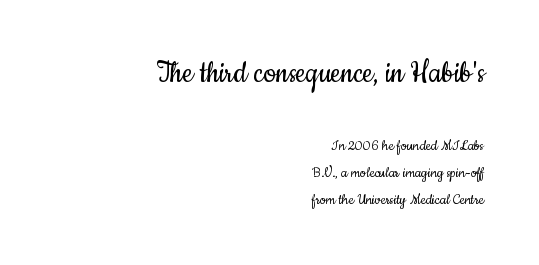
{"serif": "no", "bold": "no", "weight": "regular", "width": "condensed", "stroke_contrast": "low", "x_height": "small", "monospaced": "no", "underline": "no", "align": "right", "line_spacing": "normal", "line_spacing_ratio": 1.58, "letter_spacing": "normal", "letter_spacing_em": 0.0, "larger_block": "first", "size_ratio": 2.0, "glyph_px": 34}
